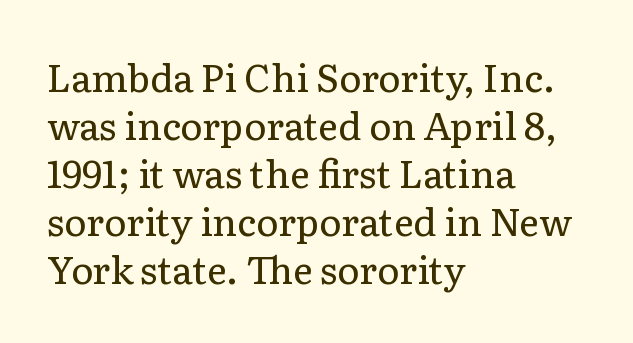
The image shows 38 px regular-weight serif type, upright; set left-aligned, normal line spacing (1.26x), normal letter spacing, not underlined; low stroke contrast and a medium x-height.
